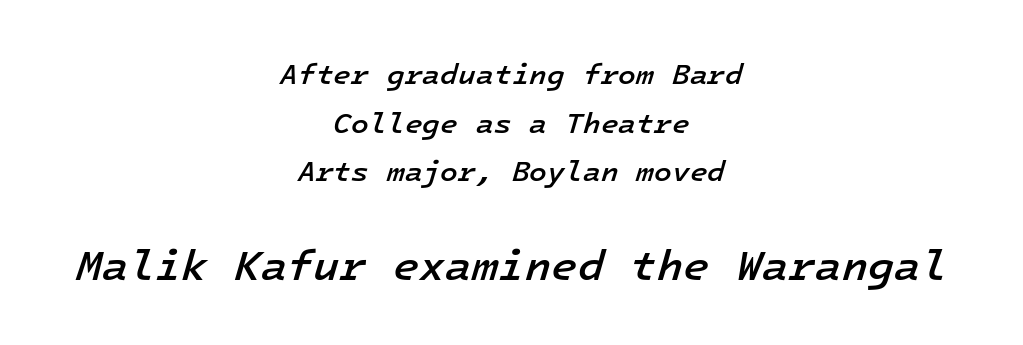
Q: Is the text bold? A: Semi-bold.
Q: Is the text italic (slanted)? A: Yes, it leans right by about 16 degrees.
Q: Is the text underlined? A: No.
Q: How is the paragraph aligned? A: Centered.
Q: Is the spacing between letters normal or unusually wide? A: Normal.
Q: Is the spacing between lines tight, normal or loose? A: Normal.
Q: Which block of text is set in a larger size, the first (top) or the second (bottom)? A: The second (bottom) one.
Q: Width (condensed, normal, or wide)? A: Normal.
Q: Stroke contrast? A: Low.
Q: x-height? A: Medium.
Q: Monospaced? A: Yes.
